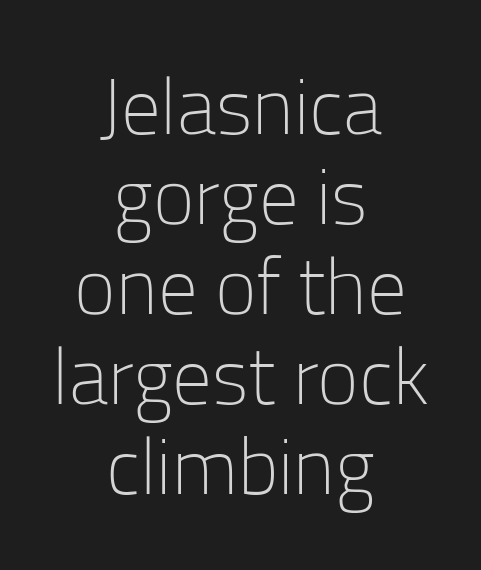
{"serif": "no", "italic": "no", "bold": "no", "weight": "light", "width": "normal", "stroke_contrast": "low", "x_height": "medium", "monospaced": "no", "underline": "no", "align": "center", "line_spacing": "tight", "line_spacing_ratio": 1.14, "letter_spacing": "normal", "letter_spacing_em": 0.0, "glyph_px": 79}
